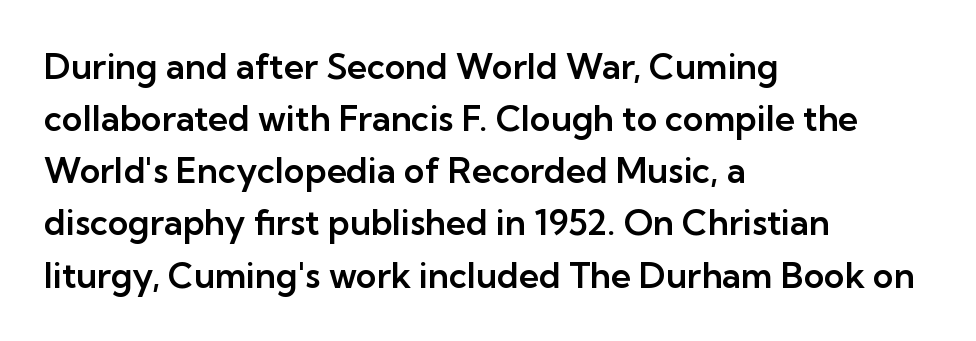
Between one letter and the next there's only the usual sliver of space. If you drew a ruler down the left edge, every line would touch it. Is there any slant? The stems are plumb. In terms of letterform style, serifs are entirely absent.
